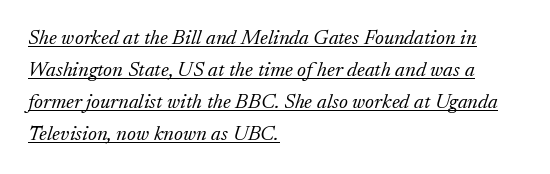
{"italic": "yes", "lean": "right", "slant_degrees": 17, "bold": "no", "underline": "yes", "align": "left", "line_spacing": "normal", "line_spacing_ratio": 1.52, "letter_spacing": "normal", "letter_spacing_em": 0.0, "glyph_px": 21}
